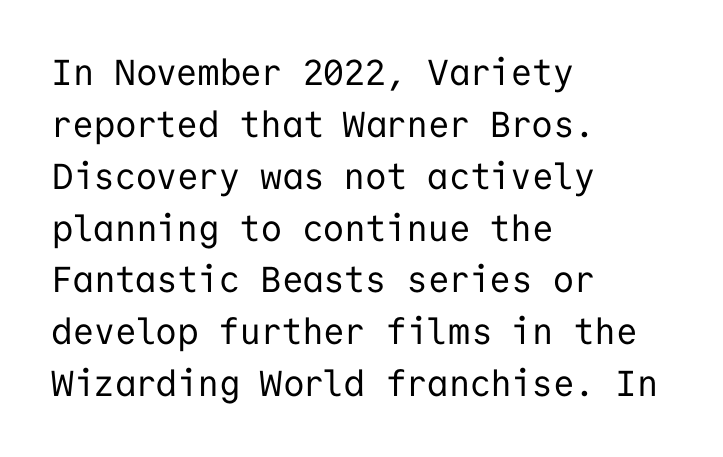
The image shows 36 px regular-weight sans-serif type, upright, monospaced; set left-aligned, normal line spacing (1.44x), normal letter spacing, not underlined; low stroke contrast and a medium x-height.
